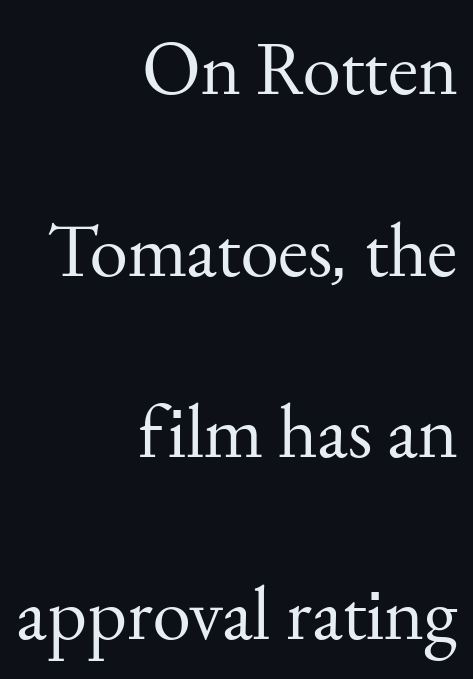
The image shows 77 px regular-weight serif type, upright; set right-aligned, loose line spacing (2.36x), normal letter spacing, not underlined; medium stroke contrast and a small x-height.
